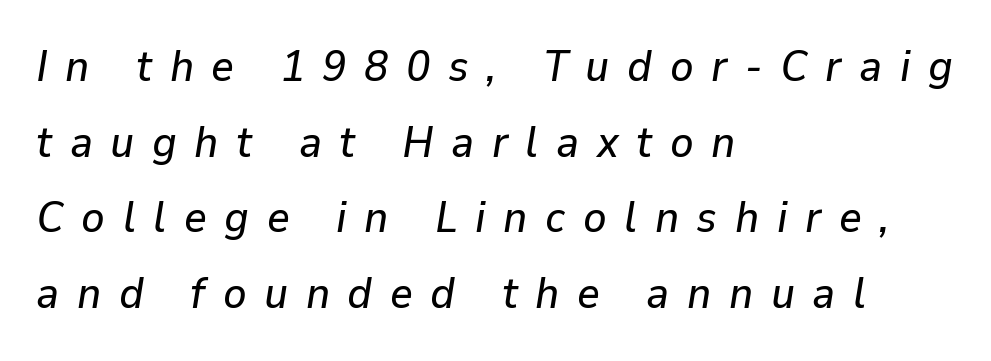
Honestly, the letter spacing is so wide it's the main thing you notice. Style check: oblique. Anything drawn beneath the words? Only blank space. Is the block centered? No — it sits flush against the left margin. A typesetter would call this proportional, since set widths differ per character.
